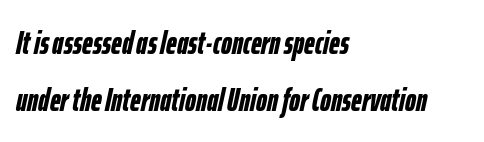
The typesetting leans heavy: a genuine bold. The passage shown is not underscored anywhere. Reading down the block, your eye returns to a fixed left position each line. Looking at the ascenders, they clearly lean.
